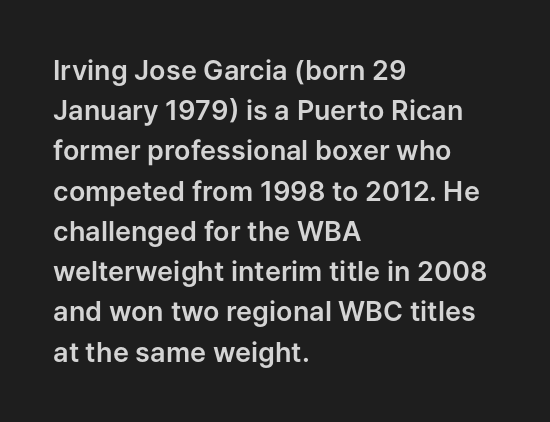
The image shows 27 px text type, upright; set left-aligned, normal line spacing (1.49x), normal letter spacing, not underlined.
